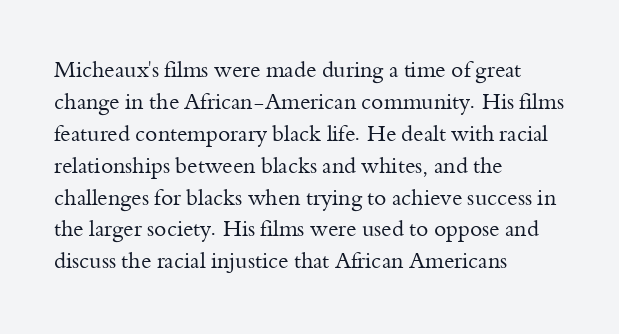
Q: Is the text bold? A: No.
Q: Is the text italic (slanted)? A: No, it is upright.
Q: Is the text underlined? A: No.
Q: How is the paragraph aligned? A: Left-aligned.
Q: Is the spacing between letters normal or unusually wide? A: Normal.
Q: Is the spacing between lines tight, normal or loose? A: Normal.
